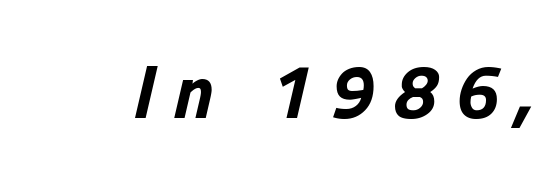
{"italic": "yes", "lean": "right", "slant_degrees": 13, "bold": "yes", "weight": "bold", "width": "normal", "stroke_contrast": "low", "x_height": "medium", "monospaced": "no", "underline": "no", "letter_spacing": "wide", "letter_spacing_em": 0.25, "glyph_px": 77}
